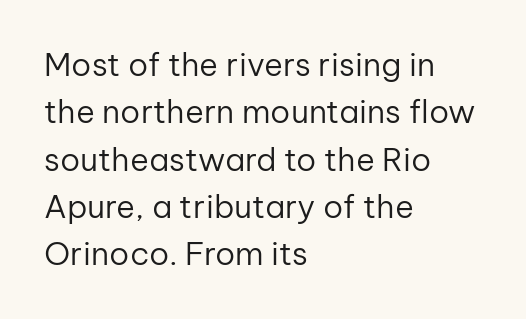
{"serif": "no", "italic": "no", "bold": "no", "weight": "regular", "width": "normal", "stroke_contrast": "low", "x_height": "medium", "monospaced": "no", "underline": "no", "align": "left", "line_spacing": "normal", "line_spacing_ratio": 1.48, "letter_spacing": "normal", "letter_spacing_em": 0.0, "glyph_px": 32}
